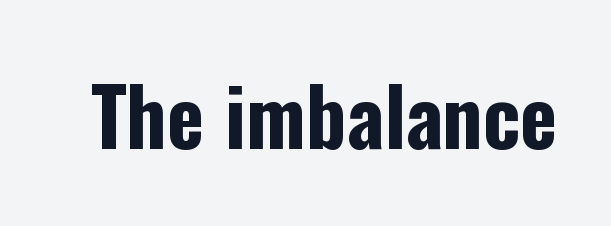
Q: Is the text bold? A: Yes.
Q: Is the text italic (slanted)? A: No, it is upright.
Q: Is the typeface a serif or a sans-serif typeface? A: Sans-serif.
Q: Is the text underlined? A: No.
Q: Is the spacing between letters normal or unusually wide? A: Normal.
Q: Width (condensed, normal, or wide)? A: Condensed.
Q: Stroke contrast? A: Low.
Q: x-height? A: Medium.
Q: Monospaced? A: No.
